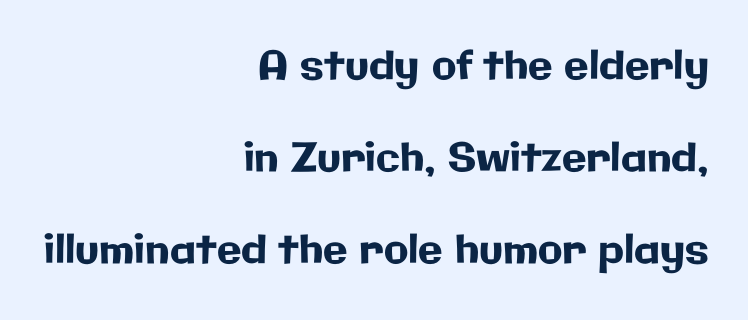
Q: Is the text italic (slanted)? A: No, it is upright.
Q: Is the typeface a serif or a sans-serif typeface? A: Sans-serif.
Q: Is the text underlined? A: No.
Q: How is the paragraph aligned? A: Right-aligned.
Q: Is the spacing between letters normal or unusually wide? A: Normal.
Q: Is the spacing between lines tight, normal or loose? A: Loose.
Q: Width (condensed, normal, or wide)? A: Normal.
Q: Stroke contrast? A: Low.
Q: x-height? A: Medium.
Q: Monospaced? A: No.
